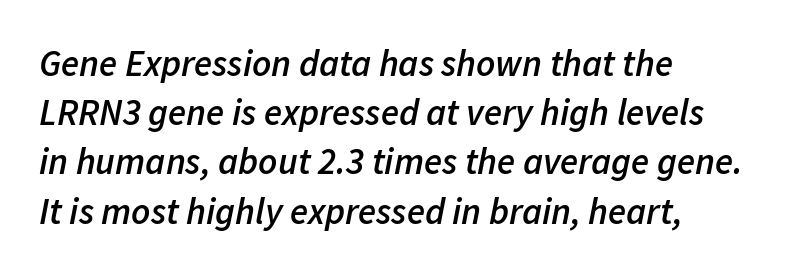
The tracking reads as untouched default to a designer's eye. The letters advance in unequal steps, a hallmark of proportional type. Summary of vertical rhythm: regular, with standard interline spacing. The passage is arranged the way most books set body copy — flush left. Just letters on the line, the space beneath them empty.
